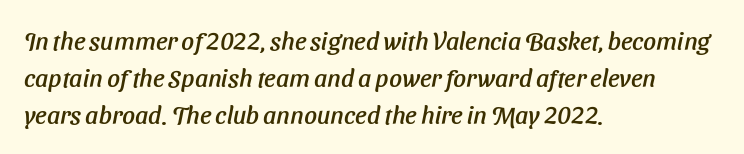
The image shows 25 px text type, italic (leaning right); set left-aligned, normal line spacing (1.49x), normal letter spacing, not underlined.
